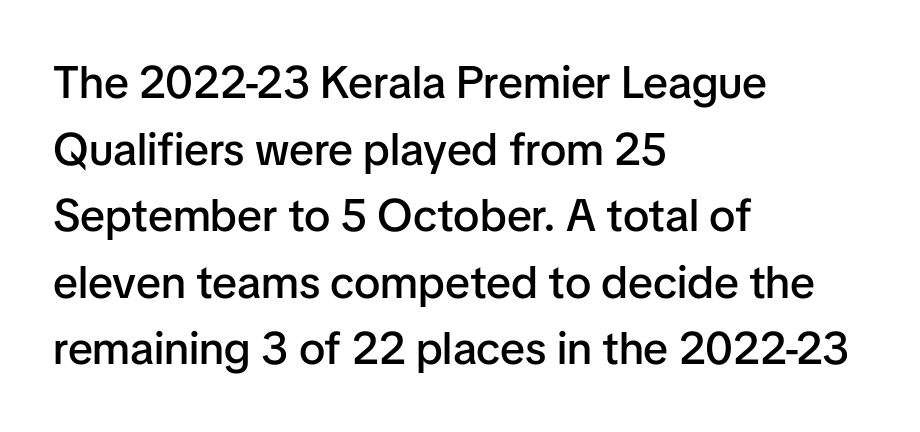
Q: Is the text bold? A: Semi-bold.
Q: Is the text italic (slanted)? A: No, it is upright.
Q: Is the typeface a serif or a sans-serif typeface? A: Sans-serif.
Q: Is the text underlined? A: No.
Q: How is the paragraph aligned? A: Left-aligned.
Q: Is the spacing between letters normal or unusually wide? A: Normal.
Q: Is the spacing between lines tight, normal or loose? A: Normal.
Q: Width (condensed, normal, or wide)? A: Normal.
Q: Stroke contrast? A: Low.
Q: x-height? A: Medium.
Q: Monospaced? A: No.
